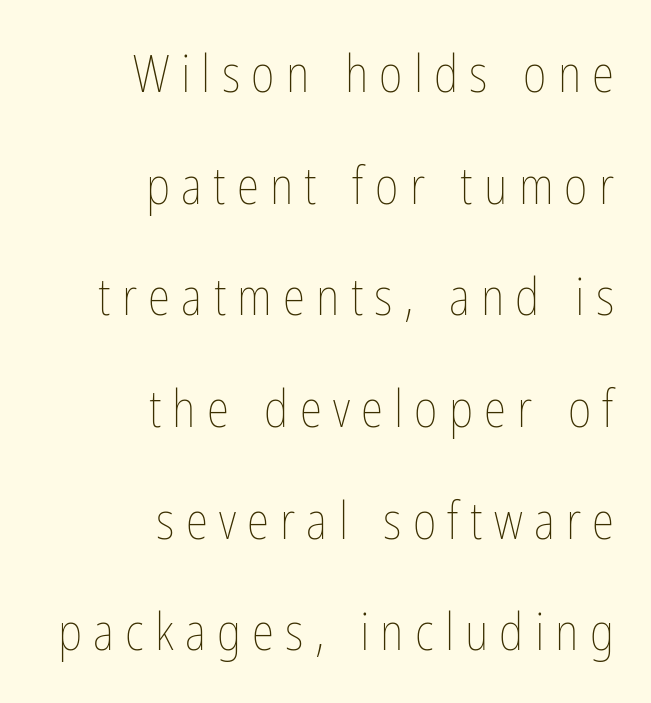
In terms of letterspacing, this is a distinctly airy, spread setting. Baseline-to-baseline distance is far greater than the letter height. Stroke mass is kept to a normal reading level or below. Varying glyph widths throughout — classic text-font behaviour. These lines were composed using upright roman letters. Horizontal alignment here is rightward, an uncommon choice for prose.
